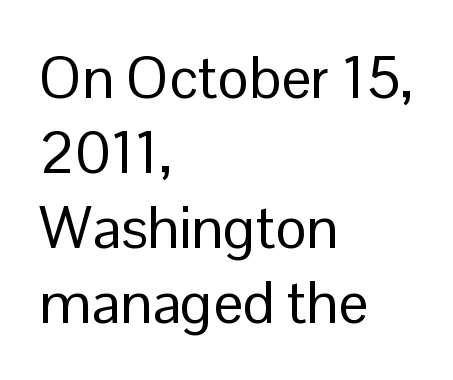
Q: Is the text bold? A: No.
Q: Is the text italic (slanted)? A: No, it is upright.
Q: Is the typeface a serif or a sans-serif typeface? A: Sans-serif.
Q: Is the text underlined? A: No.
Q: How is the paragraph aligned? A: Left-aligned.
Q: Is the spacing between letters normal or unusually wide? A: Normal.
Q: Is the spacing between lines tight, normal or loose? A: Normal.
Q: Width (condensed, normal, or wide)? A: Normal.
Q: Stroke contrast? A: Low.
Q: x-height? A: Medium.
Q: Monospaced? A: No.
